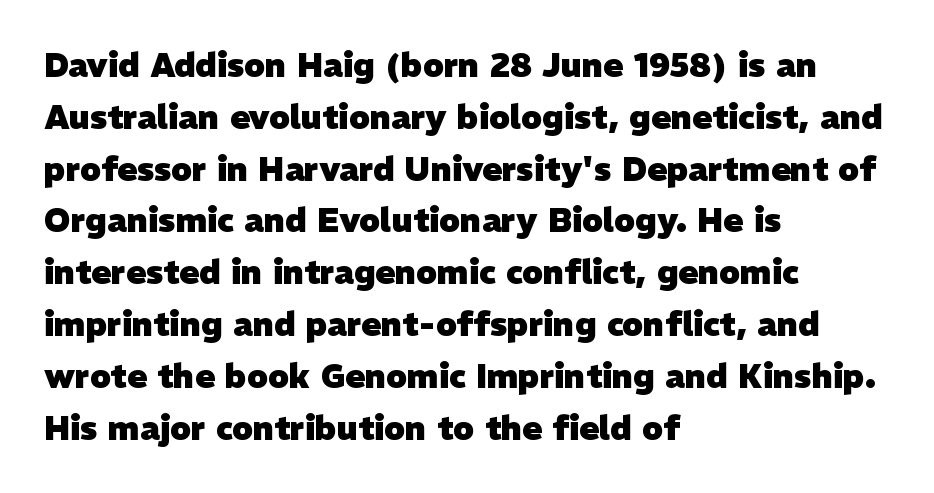
Q: Is the text bold? A: Yes.
Q: Is the typeface a serif or a sans-serif typeface? A: Sans-serif.
Q: Is the text underlined? A: No.
Q: How is the paragraph aligned? A: Left-aligned.
Q: Is the spacing between letters normal or unusually wide? A: Normal.
Q: Is the spacing between lines tight, normal or loose? A: Normal.
Q: Width (condensed, normal, or wide)? A: Normal.
Q: Stroke contrast? A: Low.
Q: x-height? A: Medium.
Q: Monospaced? A: No.
